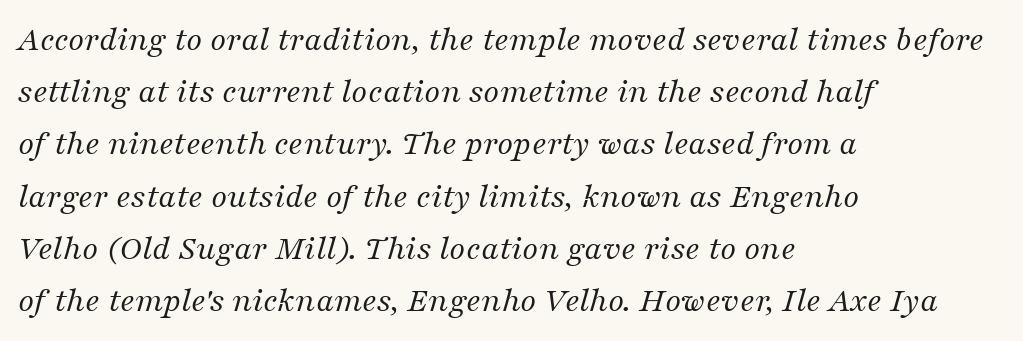
Students, observe: this is what conventionally led text looks like. Quick note: italic. The lines in this sample share a left origin and differ only in where they stop. Does the type have serifs? Yes, each stem ends in a small foot. The zone under the glyphs is completely vacant. These glyphs show unthickened strokes, regular width or finer.
